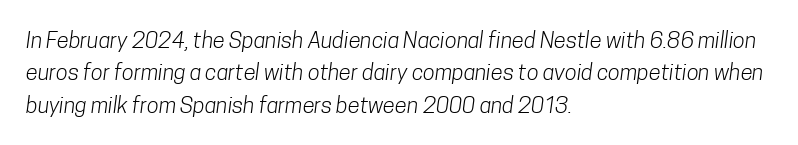
Q: Is the text bold? A: No.
Q: Is the text underlined? A: No.
Q: How is the paragraph aligned? A: Left-aligned.
Q: Is the spacing between letters normal or unusually wide? A: Normal.
Q: Is the spacing between lines tight, normal or loose? A: Normal.
